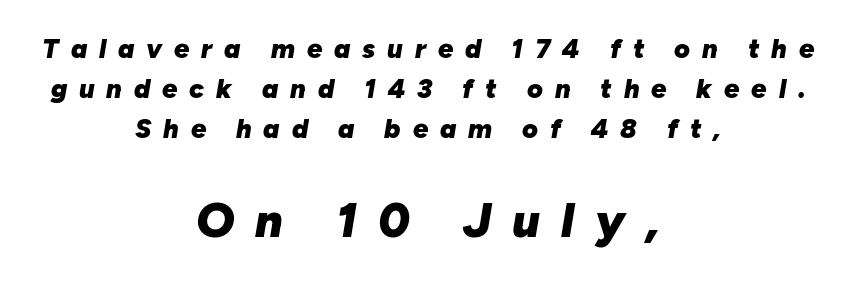
Between one letter and the next there's a generous, obvious gap. The sample has been set heavy, in full bold. Which of the two is more prominent by size? The second, at the bottom. If you folded the block vertically in half, each line would mirror itself in length.
